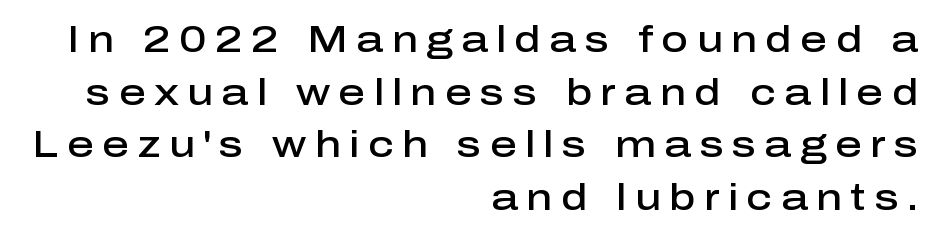
The image shows 37 px semibold sans-serif type, upright; set right-aligned, normal line spacing (1.42x), unusually wide letter spacing (+0.23 em), not underlined; low stroke contrast and a medium x-height.
